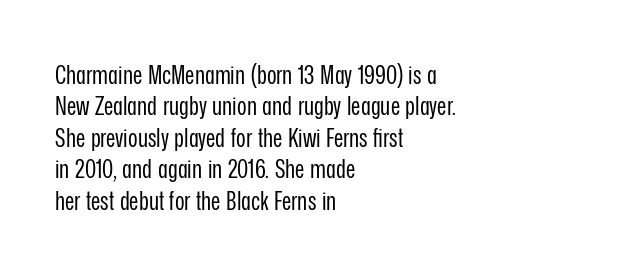
The image shows 26 px text type, upright; set left-aligned, line spacing 1.21x, normal letter spacing, not underlined.
